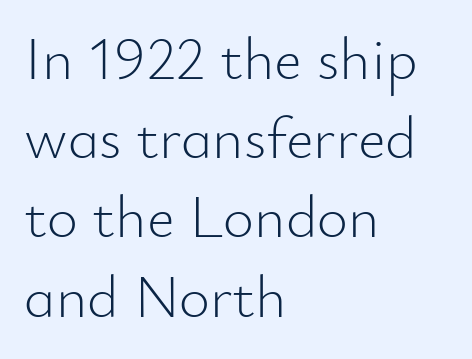
The image shows 60 px light sans-serif type, upright; set left-aligned, normal line spacing (1.32x), normal letter spacing, not underlined; low stroke contrast and a small x-height.
